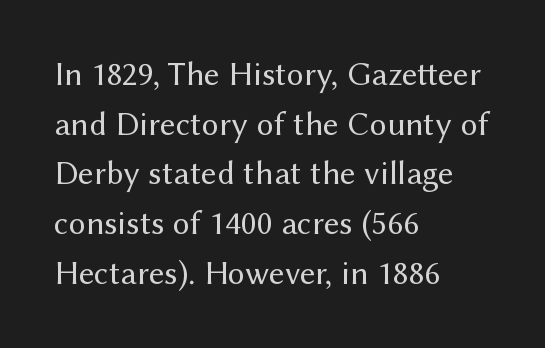
The weight tops out at a normal text grade. This sample uses a sans-serif face. Caption: standard tracking, unaltered. The block of text has a typical density, with ordinary space between rows.
